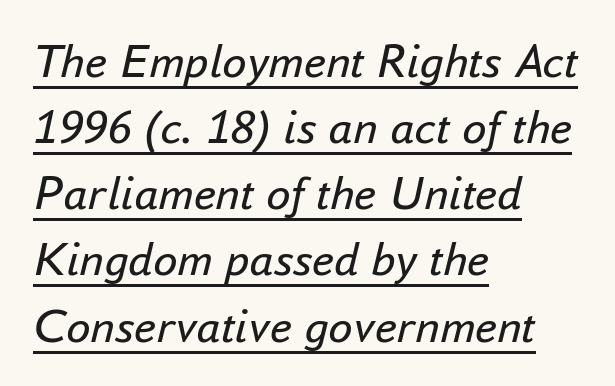
{"italic": "yes", "lean": "right", "slant_degrees": 16, "bold": "no", "weight": "regular", "width": "normal", "stroke_contrast": "low", "x_height": "small", "monospaced": "no", "underline": "yes", "align": "left", "line_spacing": "normal", "line_spacing_ratio": 1.35, "letter_spacing": "normal", "letter_spacing_em": 0.0, "glyph_px": 49}
